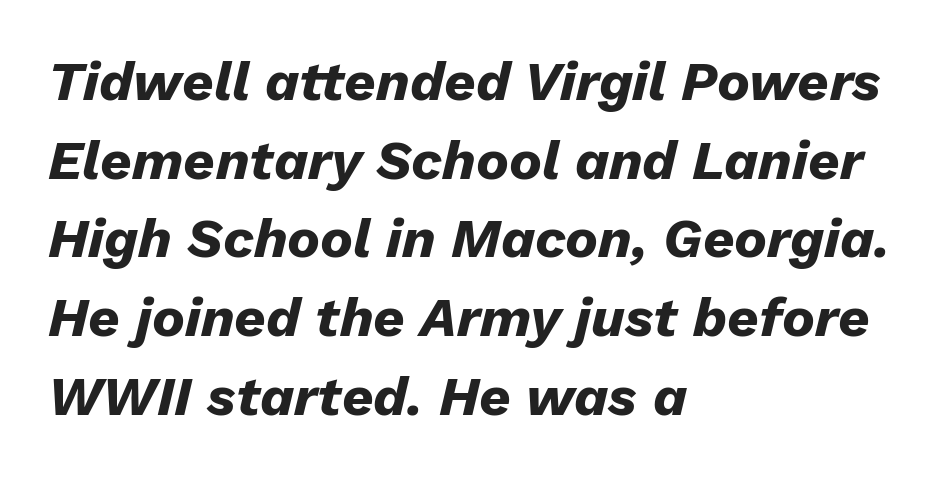
The image shows 55 px heavy type, italic (leaning right); set left-aligned, normal line spacing (1.43x), normal letter spacing, not underlined; low stroke contrast and a medium x-height.
